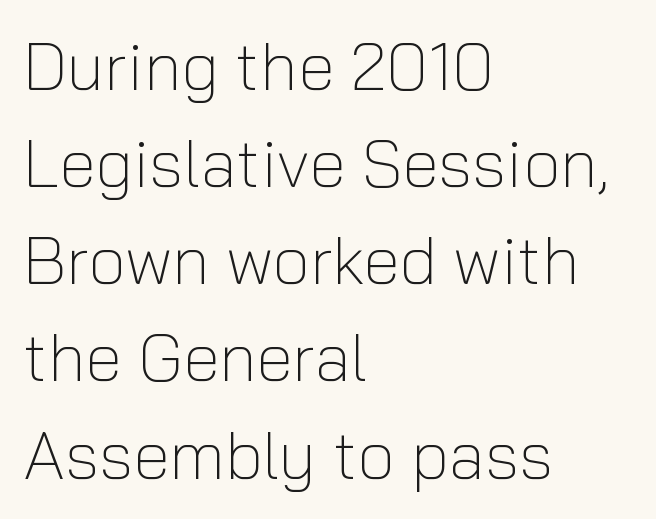
{"serif": "no", "italic": "no", "bold": "no", "weight": "light", "width": "normal", "stroke_contrast": "low", "x_height": "medium", "monospaced": "no", "underline": "no", "align": "left", "line_spacing": "normal", "line_spacing_ratio": 1.45, "letter_spacing": "normal", "letter_spacing_em": 0.0, "glyph_px": 67}
